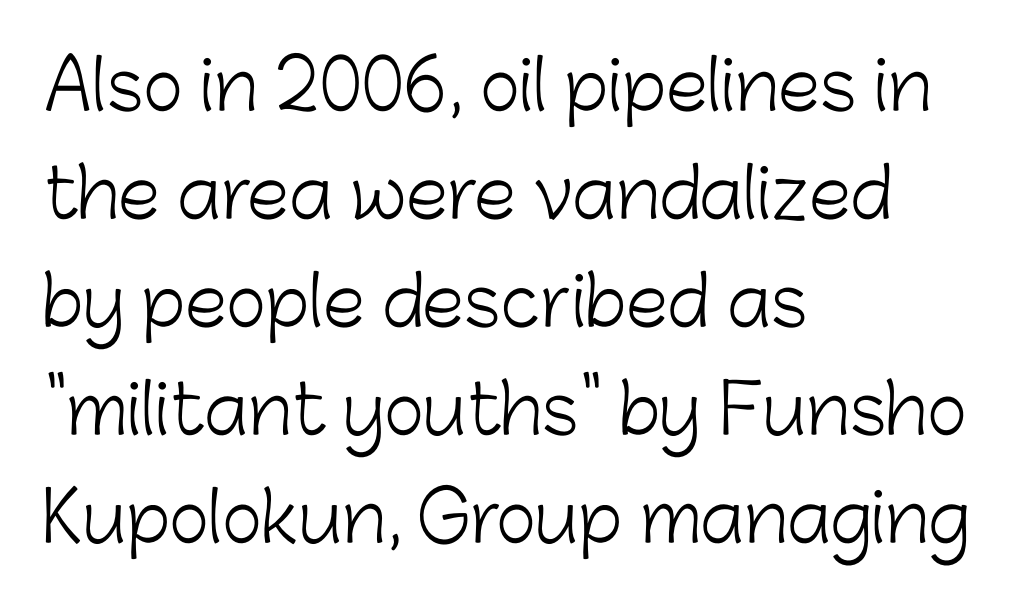
This sample has the flowing, uneven cadence of proportional lettering. Tracking value appears to be zero — textbook default spacing. One glance says typical: line gaps are just what's usual. Teacher's note: observe the even left margin — that is flush-left alignment.
